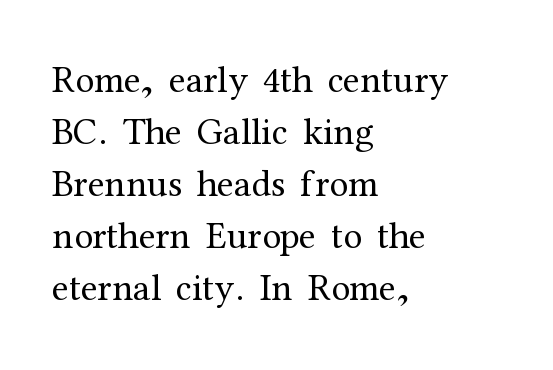
{"serif": "yes", "italic": "no", "bold": "no", "weight": "regular", "width": "normal", "stroke_contrast": "medium", "x_height": "medium", "monospaced": "no", "underline": "no", "align": "left", "line_spacing": "normal", "line_spacing_ratio": 1.37, "letter_spacing": "normal", "letter_spacing_em": 0.0, "glyph_px": 38}
